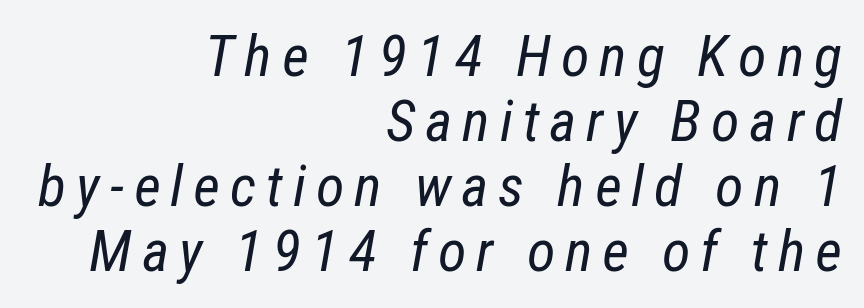
{"italic": "yes", "lean": "right", "slant_degrees": 12, "bold": "no", "weight": "regular", "width": "condensed", "stroke_contrast": "low", "x_height": "medium", "monospaced": "no", "underline": "no", "align": "right", "line_spacing": "tight", "line_spacing_ratio": 1.12, "glyph_px": 58}
